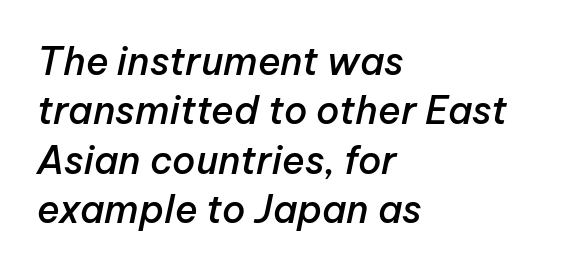
The image shows 38 px semibold type, italic (leaning right); set left-aligned, normal line spacing (1.3x), normal letter spacing, not underlined; low stroke contrast and a medium x-height.
